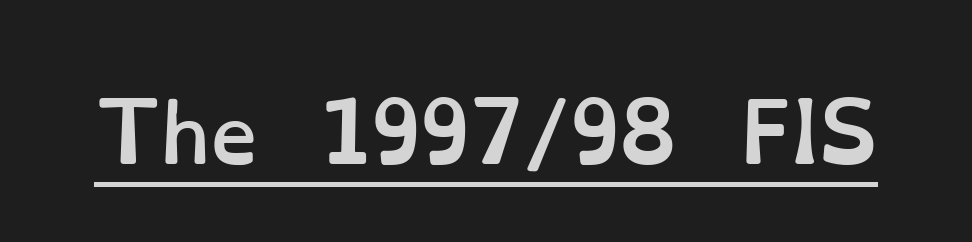
The image shows 76 px semibold type, upright; set normal letter spacing, underlined; low stroke contrast and a small x-height.
